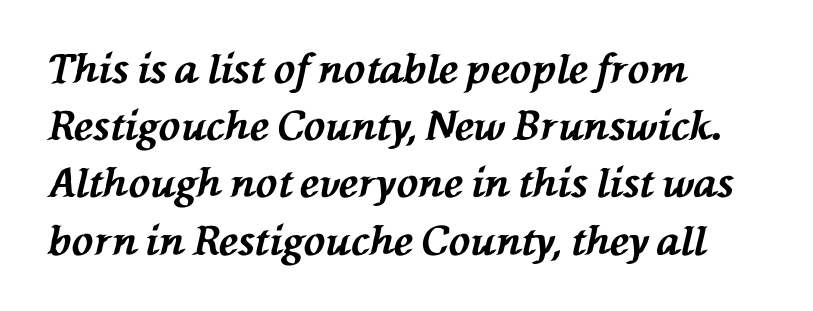
{"italic": "yes", "lean": "left", "slant_degrees": 76, "bold": "yes", "weight": "bold", "width": "normal", "stroke_contrast": "medium", "x_height": "medium", "monospaced": "no", "underline": "no", "align": "left", "line_spacing": "normal", "line_spacing_ratio": 1.43, "letter_spacing": "normal", "letter_spacing_em": 0.0, "glyph_px": 40}
